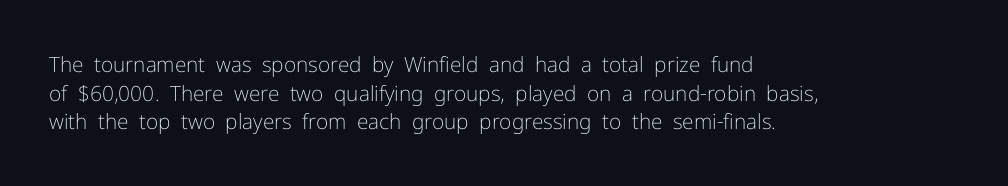
{"italic": "no", "bold": "no", "underline": "no", "align": "left", "line_spacing": "normal", "line_spacing_ratio": 1.36, "letter_spacing": "normal", "letter_spacing_em": 0.0, "glyph_px": 21}
